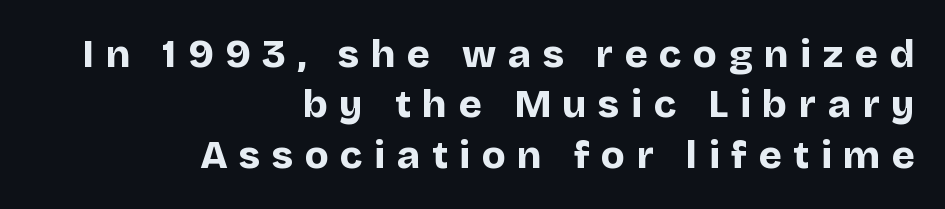
{"serif": "no", "italic": "no", "bold": "yes", "weight": "bold", "width": "normal", "stroke_contrast": "low", "x_height": "large", "monospaced": "no", "underline": "no", "align": "right", "line_spacing": "normal", "line_spacing_ratio": 1.29, "letter_spacing": "wide", "letter_spacing_em": 0.3, "glyph_px": 39}
